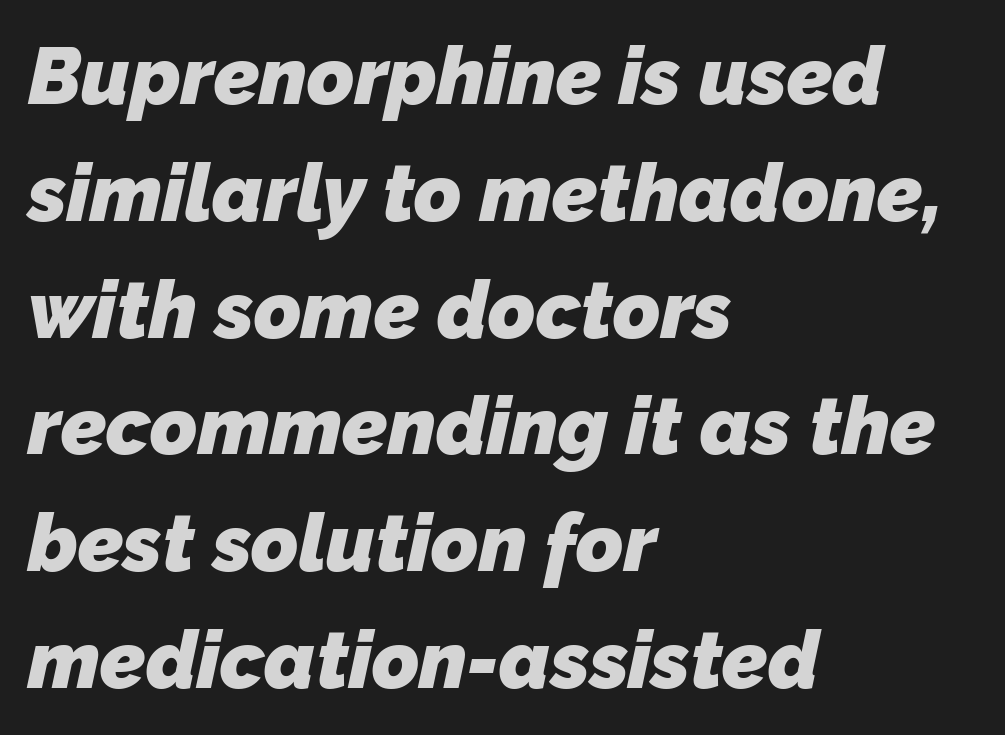
{"serif": "no", "bold": "yes", "weight": "heavy", "width": "normal", "stroke_contrast": "low", "x_height": "medium", "monospaced": "no", "underline": "no", "align": "left", "line_spacing": "normal", "line_spacing_ratio": 1.46, "letter_spacing": "normal", "letter_spacing_em": 0.0, "glyph_px": 80}
